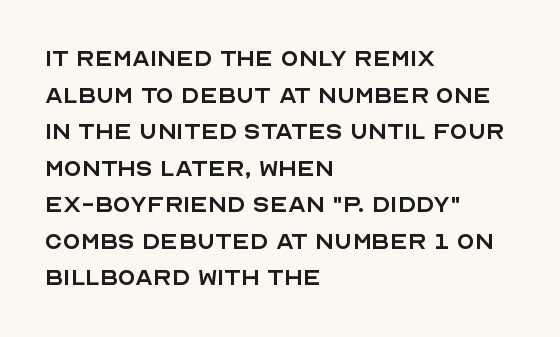
Q: Is the text bold? A: No.
Q: Is the text italic (slanted)? A: No, it is upright.
Q: Is the typeface a serif or a sans-serif typeface? A: Sans-serif.
Q: Is the text underlined? A: No.
Q: How is the paragraph aligned? A: Left-aligned.
Q: Is the spacing between letters normal or unusually wide? A: Normal.
Q: Is the spacing between lines tight, normal or loose? A: Normal.
Q: Width (condensed, normal, or wide)? A: Normal.
Q: x-height? A: Large.
Q: Monospaced? A: No.
